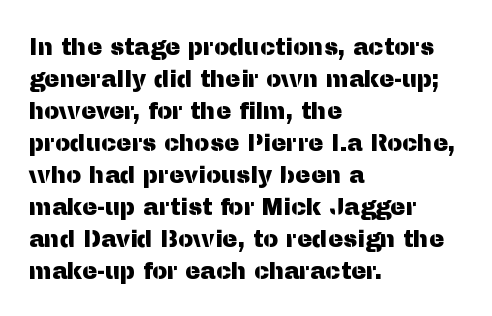
{"italic": "no", "underline": "no", "align": "left", "line_spacing": "normal", "line_spacing_ratio": 1.39, "letter_spacing": "normal", "letter_spacing_em": 0.0, "glyph_px": 23}
